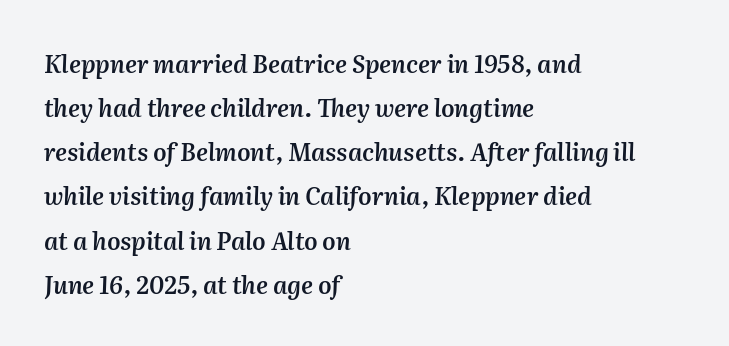
A bit beefed up — I'd call it semibold rather than bold. This sample is left-justified, so line endings fall wherever the words run out. Quick note: underline off. Tracking here is standard; glyphs follow each other at the usual distance. Style check: oblique.
